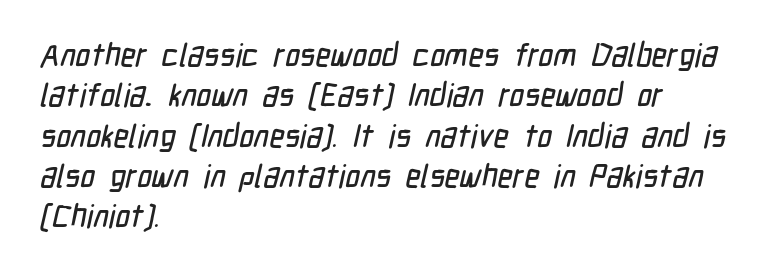
The image shows 32 px condensed sans-serif type; set left-aligned, normal line spacing (1.26x), normal letter spacing, not underlined; low stroke contrast and a medium x-height.
